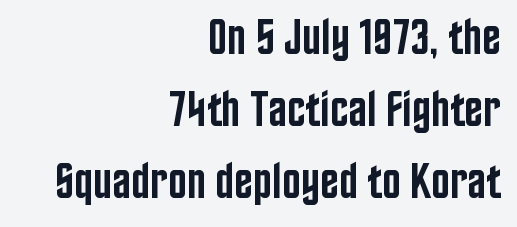
Leftover space on each line is placed entirely before the opening word. The letters advance in unequal steps, a hallmark of proportional type. Characters follow at the spacing the type designer built in. Line spacing here is normal. Observe the absence of serifs on each vertical stroke in this sample. The passage shown is not underscored anywhere.
